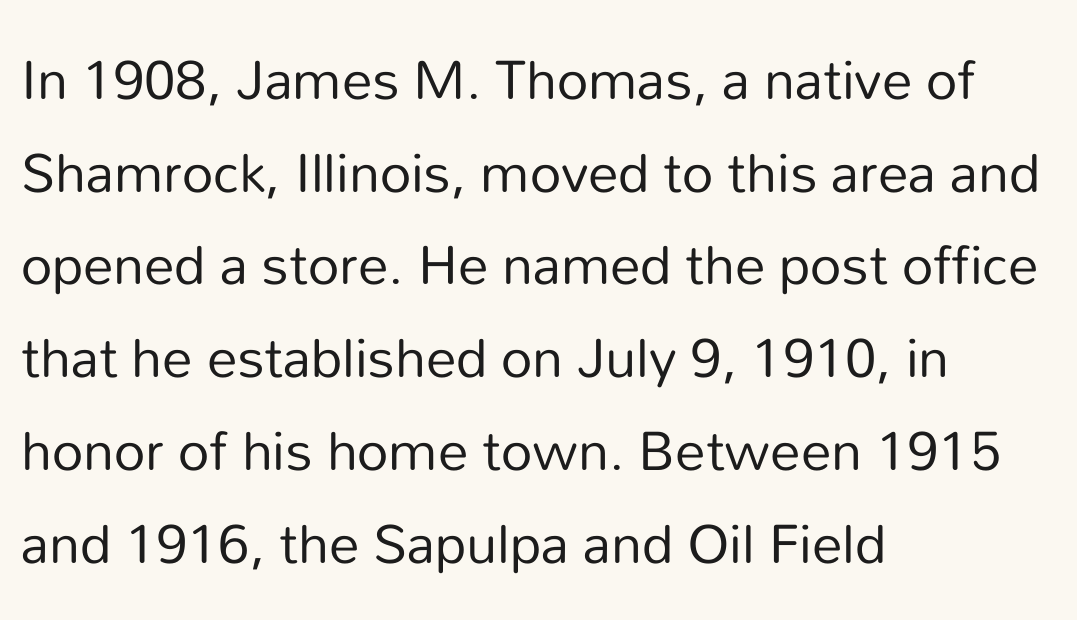
Type style note: lacks serifs. Do the characters align in a grid? No, the font is proportional. Weight: in the light-to-regular range. What stands out about the letter spacing? Nothing — it is the standard amount.
